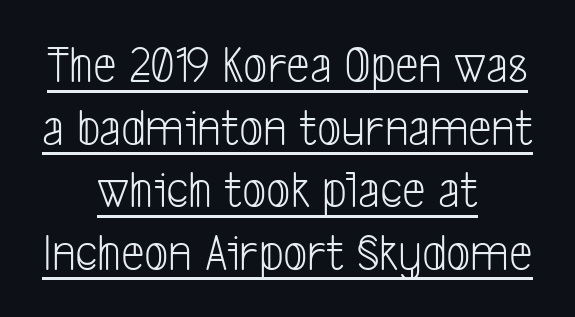
{"serif": "no", "bold": "no", "weight": "light", "width": "condensed", "stroke_contrast": "low", "x_height": "medium", "monospaced": "no", "underline": "yes", "align": "center", "line_spacing_ratio": 1.18, "letter_spacing": "normal", "letter_spacing_em": 0.0, "glyph_px": 53}
